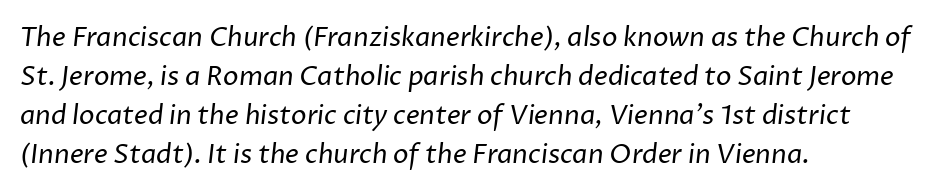
The image shows 26 px text type; set left-aligned, normal line spacing (1.5x), normal letter spacing, not underlined.
